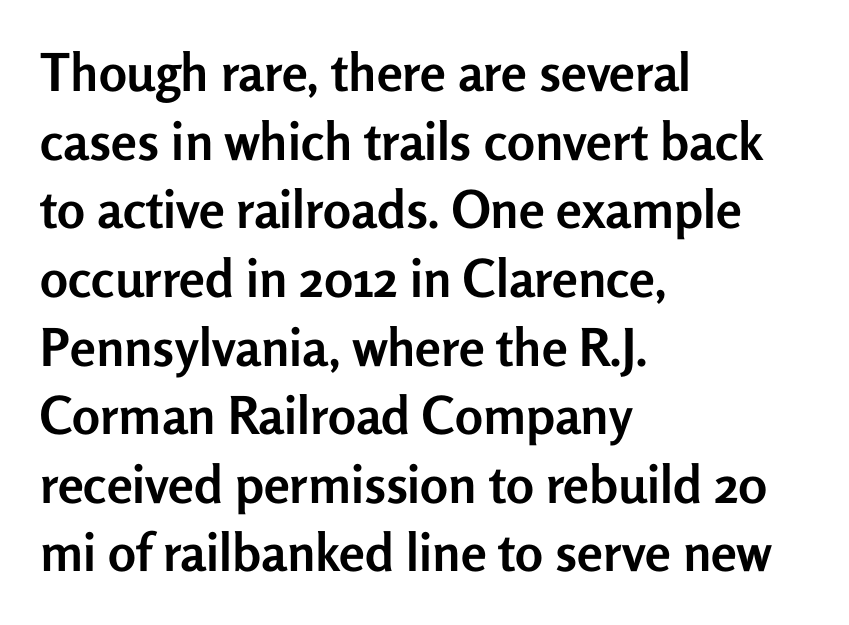
Is the letter spacing exaggerated? No — it looks like the ordinary default. Style check: upright. The strokes are fattened all the way to bold. This sample uses a sans-serif face. The ragged edge is on the right, which tells us the setting is flush left.
